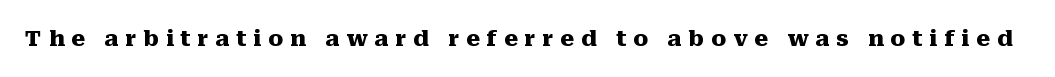
{"italic": "no", "bold": "yes", "underline": "no", "letter_spacing": "wide", "letter_spacing_em": 0.31, "glyph_px": 22}
